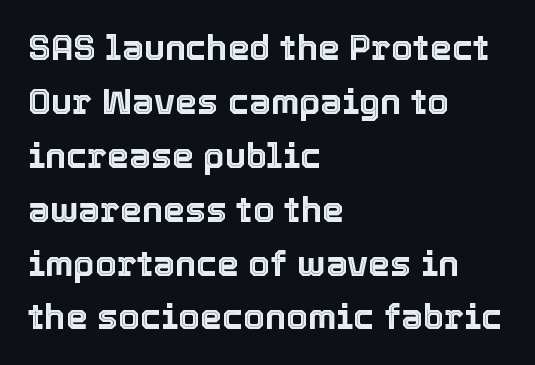
Q: Is the text italic (slanted)? A: No, it is upright.
Q: Is the text underlined? A: No.
Q: How is the paragraph aligned? A: Left-aligned.
Q: Is the spacing between letters normal or unusually wide? A: Normal.
Q: Is the spacing between lines tight, normal or loose? A: Normal.
Q: Width (condensed, normal, or wide)? A: Normal.
Q: x-height? A: Medium.
Q: Monospaced? A: No.
